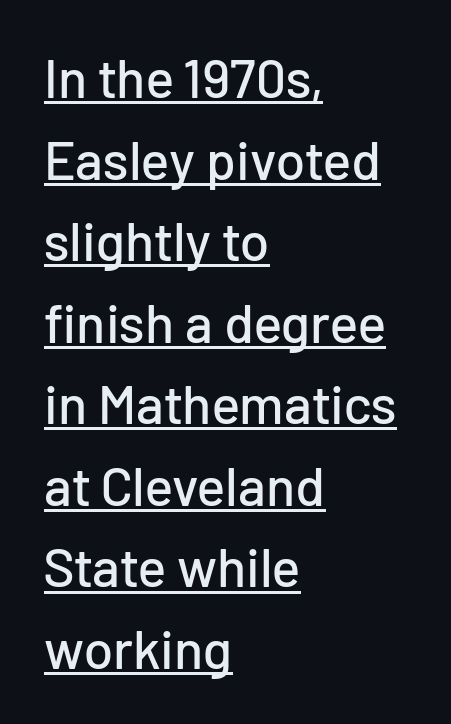
{"serif": "no", "italic": "no", "width": "normal", "stroke_contrast": "low", "x_height": "medium", "monospaced": "no", "underline": "yes", "align": "left", "line_spacing": "normal", "line_spacing_ratio": 1.51, "letter_spacing": "normal", "letter_spacing_em": 0.0, "glyph_px": 54}
